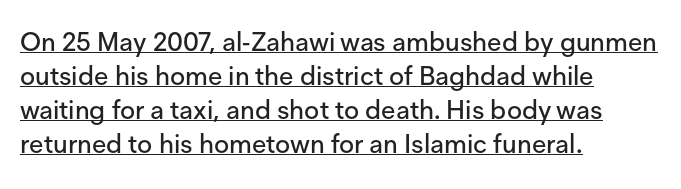
{"italic": "no", "underline": "yes", "align": "left", "line_spacing": "normal", "line_spacing_ratio": 1.31, "letter_spacing": "normal", "letter_spacing_em": 0.0, "glyph_px": 26}
